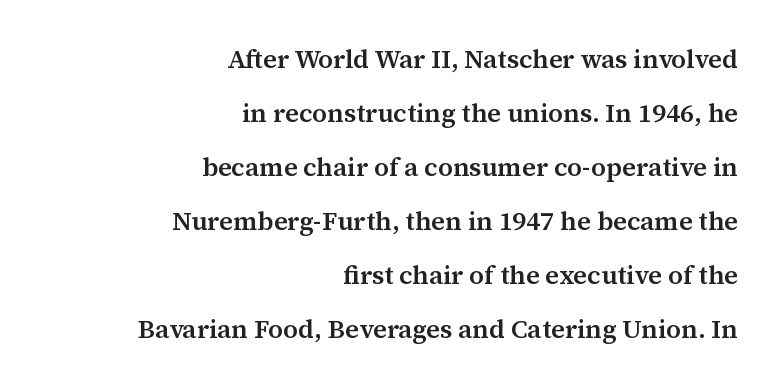
{"italic": "no", "bold": "semi", "underline": "no", "align": "right", "line_spacing": "loose", "line_spacing_ratio": 2.08, "letter_spacing": "normal", "letter_spacing_em": 0.0, "glyph_px": 26}
